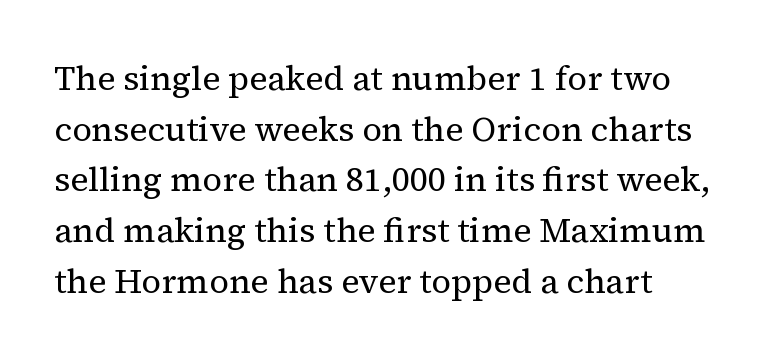
The type sits square on the baseline with zero lean. The strip under each line holds only bare page. The letterforms sit at book weight or below. Is there much room between lines? A standard amount, neither cramped nor airy. Letter spacing: default. Here the designer chose a conventional face with non-uniform glyph widths.
